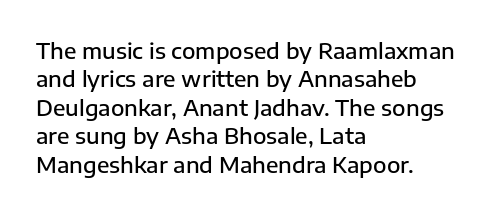
The image shows 22 px text type, upright; set left-aligned, normal line spacing (1.29x), normal letter spacing, not underlined.
